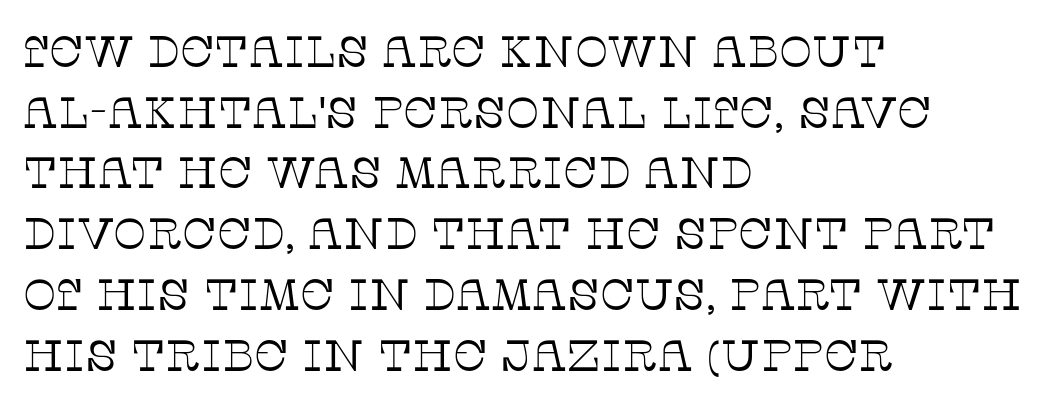
Q: Is the text bold? A: No.
Q: Is the text italic (slanted)? A: No, it is upright.
Q: Is the typeface a serif or a sans-serif typeface? A: Serif.
Q: Is the text underlined? A: No.
Q: How is the paragraph aligned? A: Left-aligned.
Q: Is the spacing between letters normal or unusually wide? A: Normal.
Q: Is the spacing between lines tight, normal or loose? A: Normal.
Q: Width (condensed, normal, or wide)? A: Normal.
Q: Stroke contrast? A: Low.
Q: x-height? A: Large.
Q: Monospaced? A: No.
